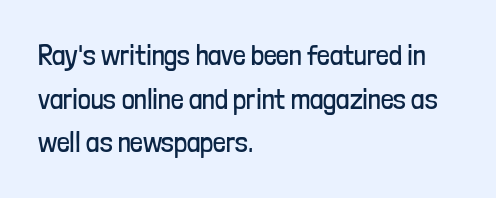
To sum up the face: it is a sans, with no serifs. Default kerning and tracking; the words read as compact shapes. Character widths vary here, with narrow letters taking less room than wide ones. Stroke mass is kept to a normal reading level or below.
